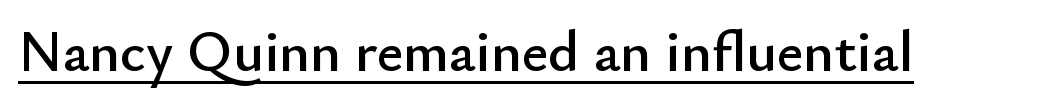
The rendering keeps characters at their native spacing. Is this a sans? Yes — the strokes have no serifs. In designer terms, the underline attribute is active on this setting. Posture: upright roman. Varying glyph widths throughout — classic text-font behaviour.
